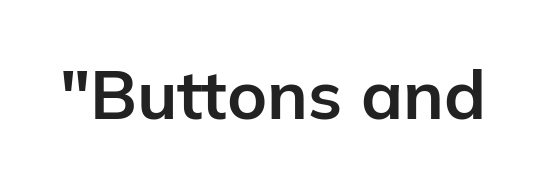
Q: Is the text bold? A: Yes.
Q: Is the text italic (slanted)? A: No, it is upright.
Q: Is the typeface a serif or a sans-serif typeface? A: Sans-serif.
Q: Is the text underlined? A: No.
Q: Is the spacing between letters normal or unusually wide? A: Normal.
Q: Width (condensed, normal, or wide)? A: Normal.
Q: Stroke contrast? A: Low.
Q: x-height? A: Medium.
Q: Monospaced? A: No.
